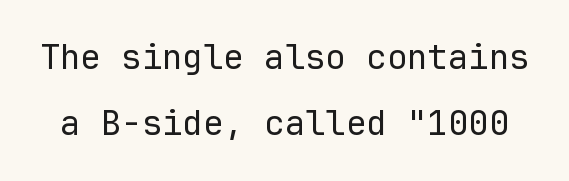
{"serif": "no", "italic": "no", "bold": "no", "weight": "regular", "width": "normal", "stroke_contrast": "low", "x_height": "medium", "monospaced": "yes", "underline": "no", "line_spacing": "loose", "line_spacing_ratio": 1.95, "letter_spacing": "normal", "letter_spacing_em": 0.0, "glyph_px": 34}
